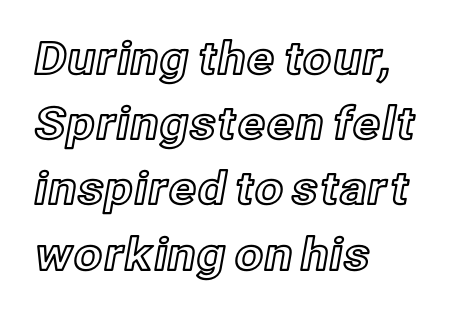
The image shows 45 px text type; set left-aligned, normal line spacing (1.45x), normal letter spacing, not underlined; a medium x-height.
